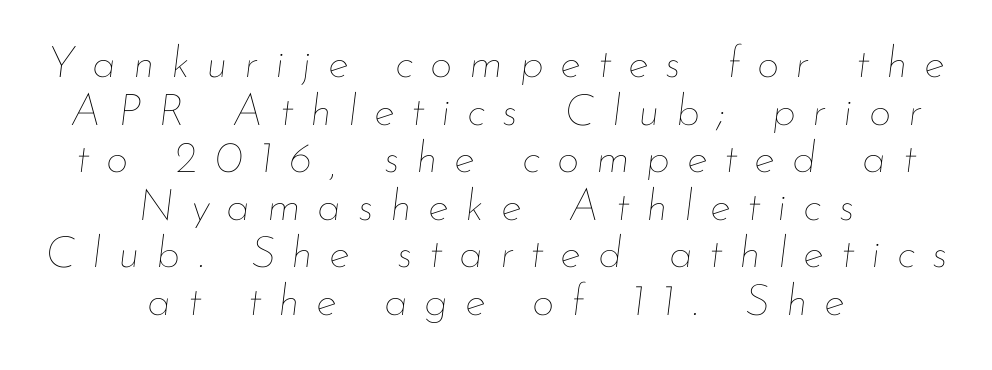
{"italic": "yes", "lean": "right", "slant_degrees": 7, "bold": "no", "weight": "thin", "width": "normal", "stroke_contrast": "low", "x_height": "small", "monospaced": "no", "underline": "no", "align": "center", "line_spacing": "tight", "line_spacing_ratio": 1.08, "letter_spacing": "wide", "letter_spacing_em": 0.38, "glyph_px": 44}
